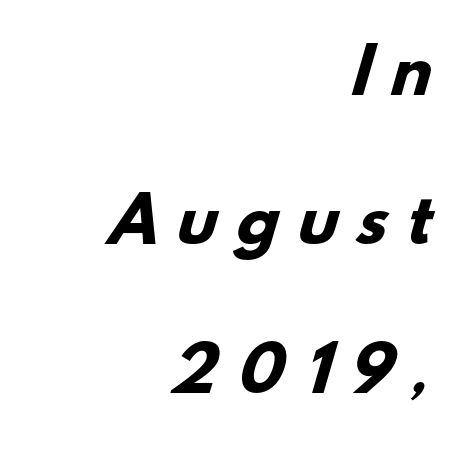
The image shows 61 px heavy sans-serif type; set right-aligned, loose line spacing (2.44x), unusually wide letter spacing (+0.32 em), not underlined; low stroke contrast and a small x-height.
